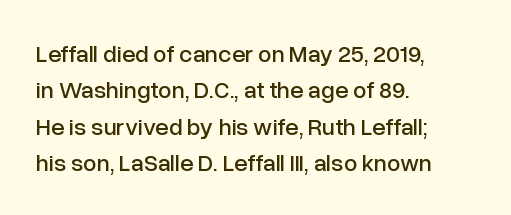
{"italic": "no", "underline": "no", "align": "left", "line_spacing": "normal", "line_spacing_ratio": 1.52, "letter_spacing": "normal", "letter_spacing_em": 0.0, "glyph_px": 24}
